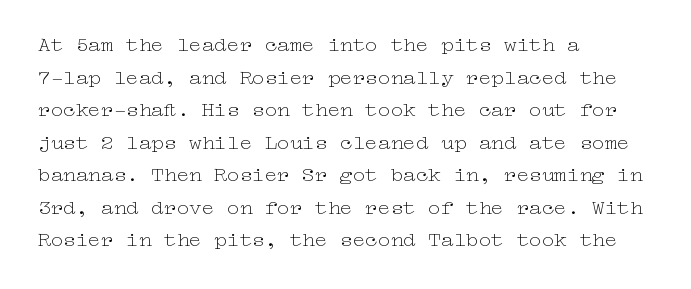
The image shows 21 px text type, upright; set left-aligned, normal line spacing (1.55x), normal letter spacing, not underlined.
